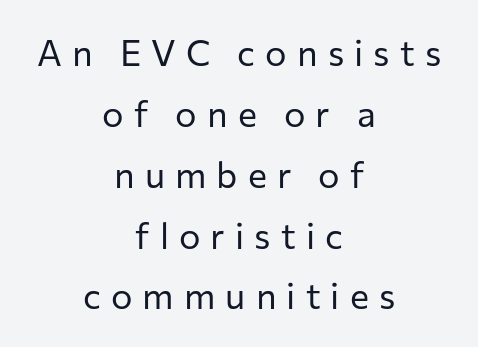
The image shows 36 px regular-weight sans-serif type, upright; set centered, normal line spacing (1.69x), unusually wide letter spacing (+0.28 em), not underlined; low stroke contrast and a medium x-height.
